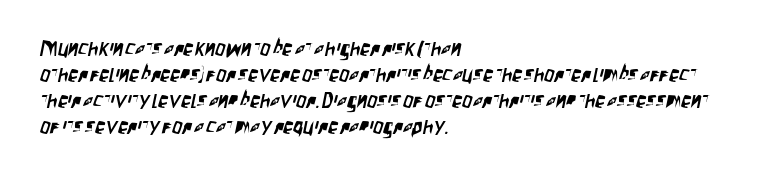
The leading is moderate, giving the passage an even texture. Leftover space on each line is placed entirely after the last word. A clean baseline with only descenders dipping below it. In terms of letterspacing, this is plain default setting.
